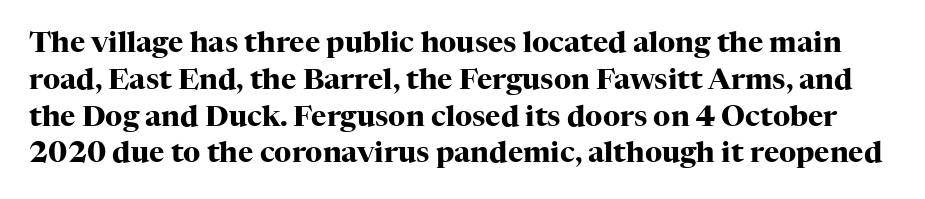
{"serif": "yes", "italic": "no", "bold": "yes", "weight": "heavy", "width": "normal", "stroke_contrast": "high", "x_height": "medium", "monospaced": "no", "underline": "no", "line_spacing": "normal", "line_spacing_ratio": 1.27, "letter_spacing": "normal", "letter_spacing_em": 0.0, "glyph_px": 29}
